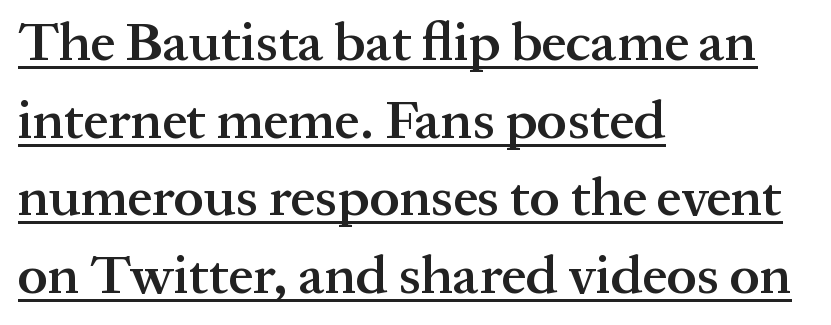
Q: Is the text bold? A: Semi-bold.
Q: Is the text italic (slanted)? A: No, it is upright.
Q: Is the typeface a serif or a sans-serif typeface? A: Serif.
Q: Is the text underlined? A: Yes.
Q: How is the paragraph aligned? A: Left-aligned.
Q: Is the spacing between letters normal or unusually wide? A: Normal.
Q: Is the spacing between lines tight, normal or loose? A: Normal.
Q: Width (condensed, normal, or wide)? A: Normal.
Q: Stroke contrast? A: Medium.
Q: x-height? A: Medium.
Q: Monospaced? A: No.
